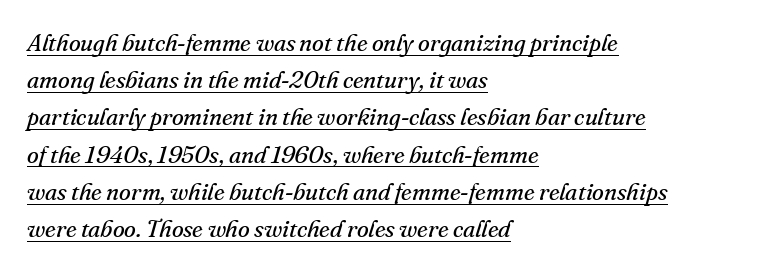
The typesetter chose a ragged-right arrangement here. Short note: letters normally spaced. The specimen reads as italic at a glance. The weight tops out at a normal text grade. Check the space under the baseline: a stroke is drawn there. Each new line begins a customary step beneath the previous one.
